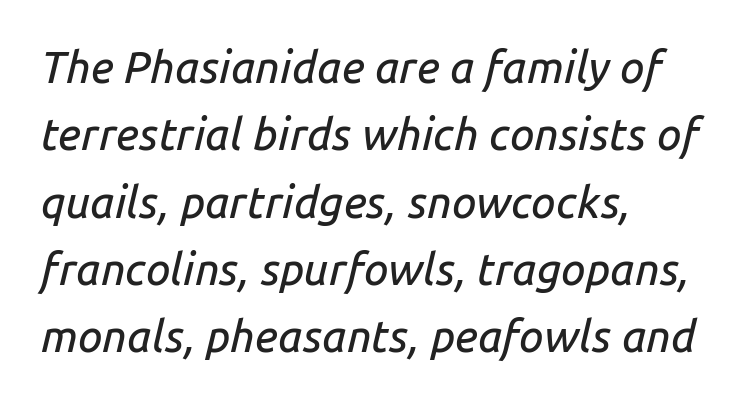
The image shows 44 px text type, italic (leaning right); set left-aligned, normal line spacing (1.53x), normal letter spacing, not underlined; low stroke contrast and a medium x-height.
